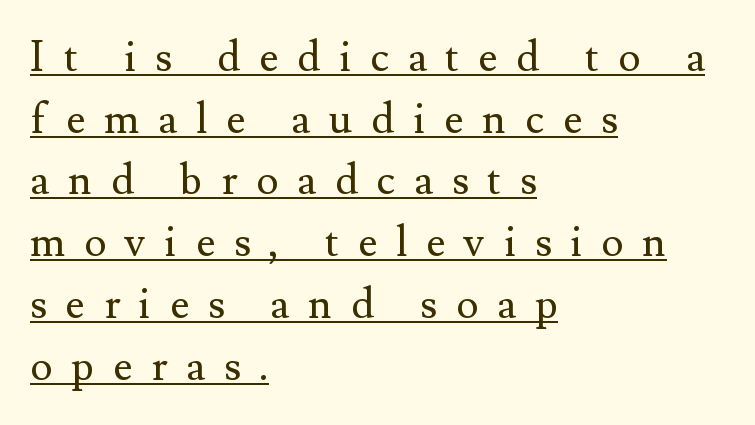
Q: Is the text bold? A: No.
Q: Is the text italic (slanted)? A: No, it is upright.
Q: Is the typeface a serif or a sans-serif typeface? A: Serif.
Q: Is the text underlined? A: Yes.
Q: How is the paragraph aligned? A: Left-aligned.
Q: Is the spacing between letters normal or unusually wide? A: Unusually wide.
Q: Is the spacing between lines tight, normal or loose? A: Normal.
Q: Width (condensed, normal, or wide)? A: Normal.
Q: Stroke contrast? A: Medium.
Q: x-height? A: Small.
Q: Monospaced? A: No.
